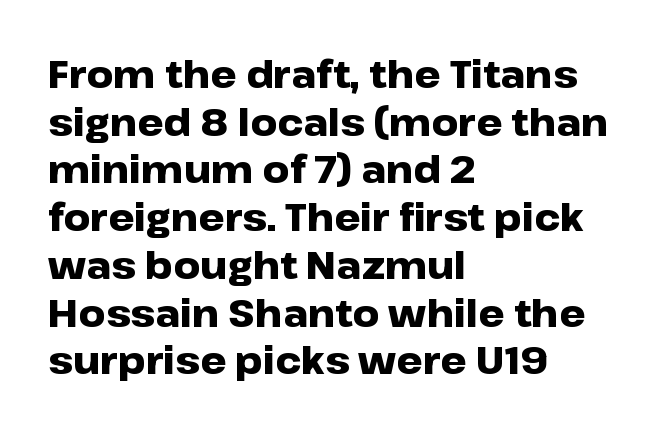
{"serif": "no", "italic": "no", "bold": "yes", "weight": "heavy", "width": "wide", "stroke_contrast": "low", "x_height": "medium", "monospaced": "no", "underline": "no", "align": "left", "line_spacing": "normal", "line_spacing_ratio": 1.29, "letter_spacing": "normal", "letter_spacing_em": 0.0, "glyph_px": 37}
